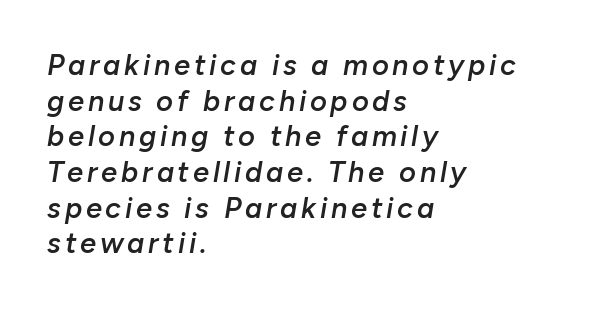
The image shows 29 px semibold type, italic (leaning right); set left-aligned, line spacing 1.23x, not underlined; low stroke contrast and a medium x-height.
